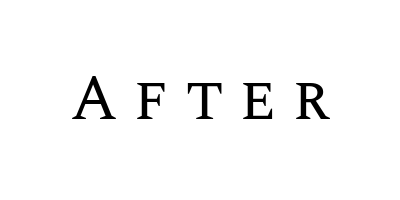
The image shows 64 px regular-weight type, upright; set unusually wide letter spacing (+0.24 em), not underlined; medium stroke contrast and a large x-height.
